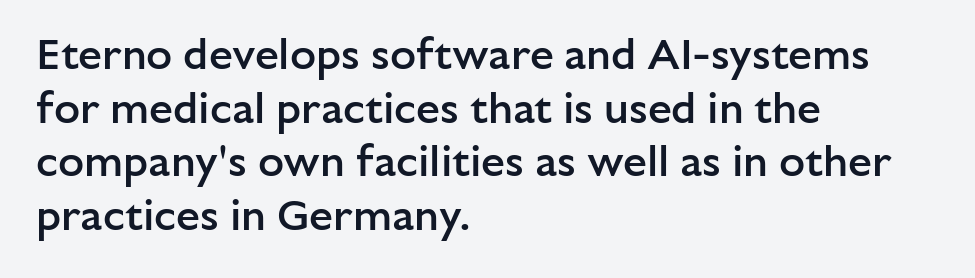
No word sits above an underline. What kind of face is this? One without serifs — a sans. Rendered with straight, roman letterforms. Compared with typical paragraphs, the rows here are spaced about the same. Compared with typical body copy, the letter spacing here is the same.
